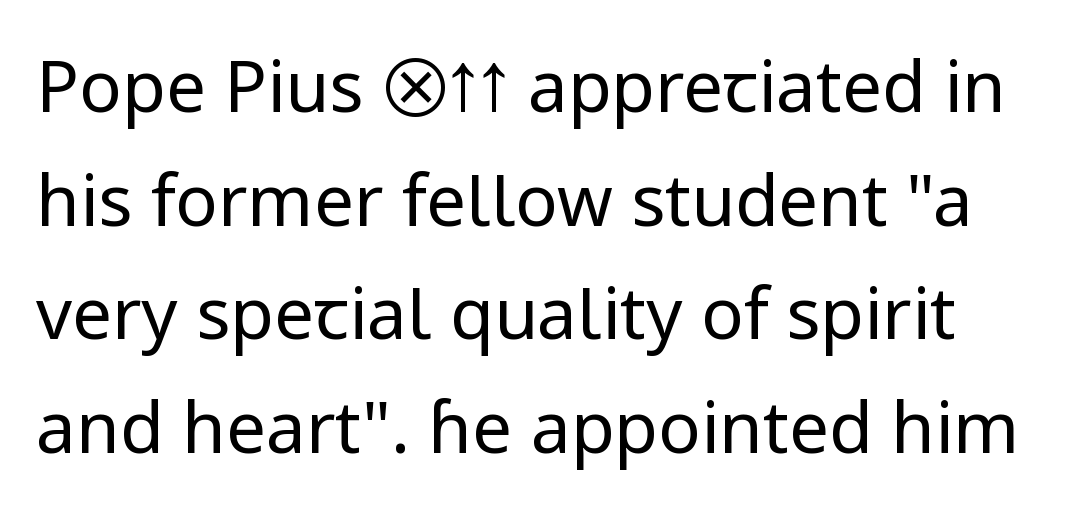
The image shows 71 px regular-weight sans-serif type, upright; set normal line spacing (1.6x), normal letter spacing, not underlined; low stroke contrast and a medium x-height.
